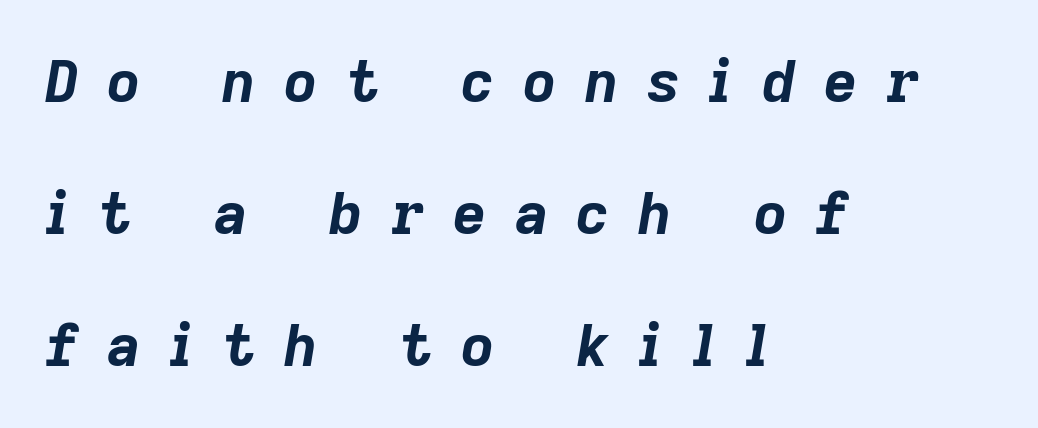
The image shows 58 px bold type, italic (leaning right); set left-aligned, loose line spacing (2.28x), unusually wide letter spacing (+0.49 em), not underlined; low stroke contrast and a medium x-height.
